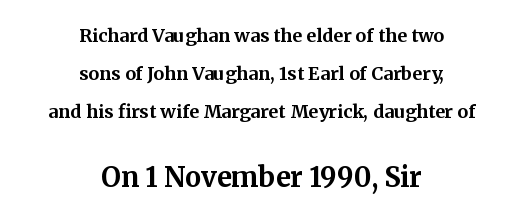
{"italic": "no", "bold": "yes", "underline": "no", "align": "center", "line_spacing": "loose", "line_spacing_ratio": 2.11, "letter_spacing": "normal", "letter_spacing_em": 0.0, "larger_block": "second", "size_ratio": 1.5, "glyph_px": 27}
